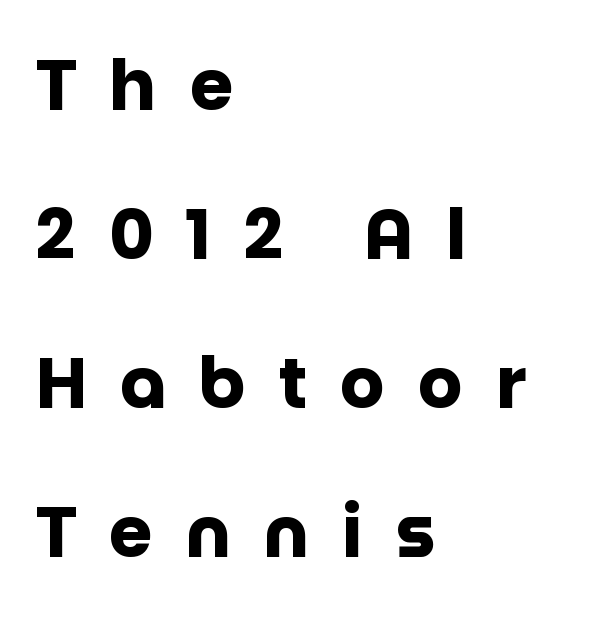
{"serif": "no", "italic": "no", "bold": "yes", "weight": "heavy", "width": "normal", "stroke_contrast": "low", "x_height": "large", "monospaced": "no", "underline": "no", "align": "left", "line_spacing": "loose", "line_spacing_ratio": 2.13, "letter_spacing": "wide", "letter_spacing_em": 0.47, "glyph_px": 70}
